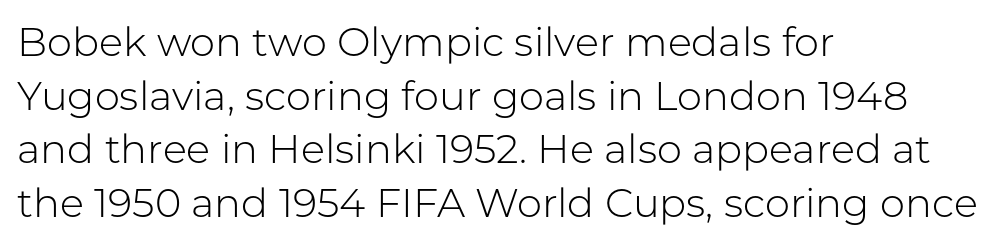
Each stroke keeps to a modest, everyday thickness or less. The rendering anchors every line to the left-hand side. Character widths vary here, with narrow letters taking less room than wide ones. Italic: no, the glyphs are upright roman.
